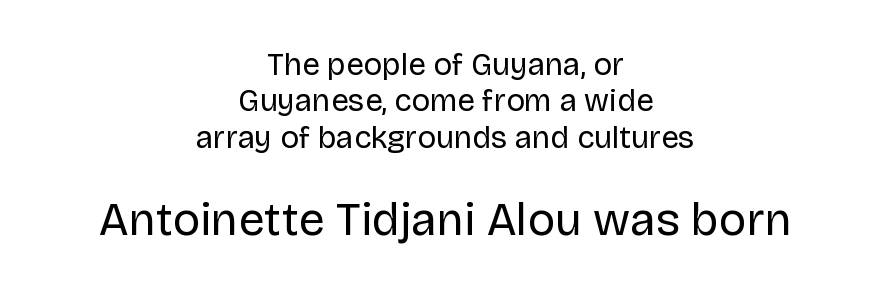
Q: Is the text bold? A: No.
Q: Is the text italic (slanted)? A: No, it is upright.
Q: Is the typeface a serif or a sans-serif typeface? A: Sans-serif.
Q: Is the text underlined? A: No.
Q: How is the paragraph aligned? A: Centered.
Q: Is the spacing between letters normal or unusually wide? A: Normal.
Q: Which block of text is set in a larger size, the first (top) or the second (bottom)? A: The second (bottom) one.
Q: Width (condensed, normal, or wide)? A: Normal.
Q: Stroke contrast? A: Low.
Q: x-height? A: Large.
Q: Monospaced? A: No.
